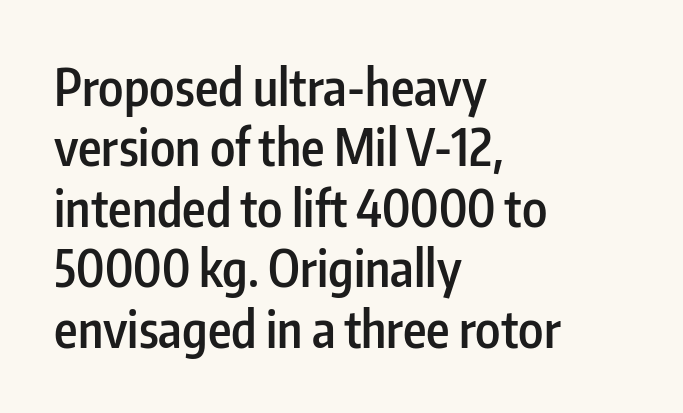
Bare-footed words on every line. This rendering employs a face without finishing strokes, i.e., a sans-serif. Observe the ordinary spacing: letters are neighbours, not strangers. Tall strokes in this sample are plumb rather than angled. A fair bit of extra ink — the face is semibold, not bold. Varying glyph widths throughout — classic text-font behaviour.
